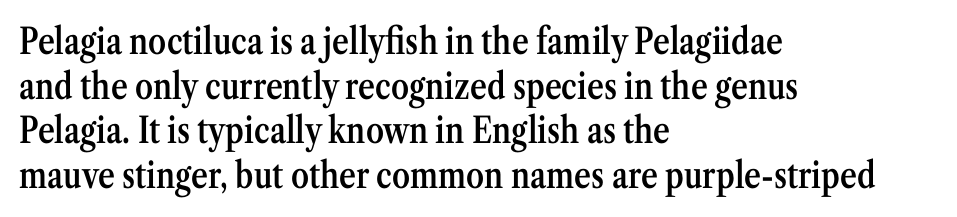
The image shows 36 px semibold, condensed serif type, upright; set left-aligned, line spacing 1.24x, normal letter spacing, not underlined; medium stroke contrast and a medium x-height.
